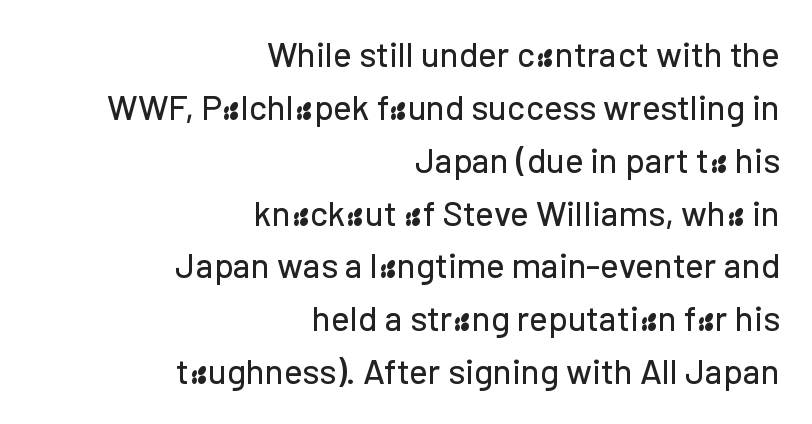
Q: Is the text italic (slanted)? A: No, it is upright.
Q: Is the typeface a serif or a sans-serif typeface? A: Sans-serif.
Q: Is the text underlined? A: No.
Q: How is the paragraph aligned? A: Right-aligned.
Q: Is the spacing between letters normal or unusually wide? A: Normal.
Q: Is the spacing between lines tight, normal or loose? A: Normal.
Q: Width (condensed, normal, or wide)? A: Normal.
Q: Stroke contrast? A: Low.
Q: x-height? A: Medium.
Q: Monospaced? A: No.
